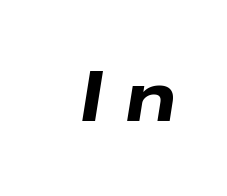
{"italic": "yes", "lean": "right", "slant_degrees": 9, "bold": "yes", "weight": "heavy", "width": "wide", "stroke_contrast": "low", "x_height": "medium", "monospaced": "no", "underline": "no", "letter_spacing": "wide", "letter_spacing_em": 0.27, "glyph_px": 71}
